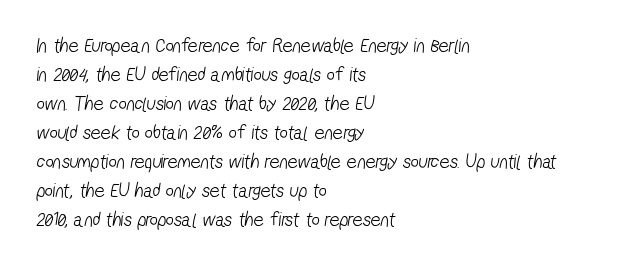
This is not heavy type; no bold has been used. The rag falls on the right side of this text block. Descenders hang freely into open space. What's the leading like? Ordinary, nothing unusual. Is the letter spacing exaggerated? No — it looks like the ordinary default.
